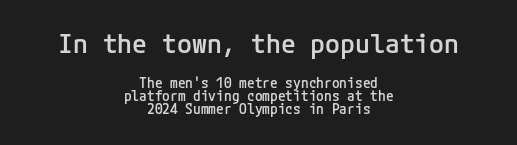
{"italic": "no", "bold": "semi", "underline": "no", "align": "center", "line_spacing": "tight", "line_spacing_ratio": 0.96, "letter_spacing": "normal", "letter_spacing_em": 0.0, "larger_block": "first", "size_ratio": 1.93, "glyph_px": 27}
